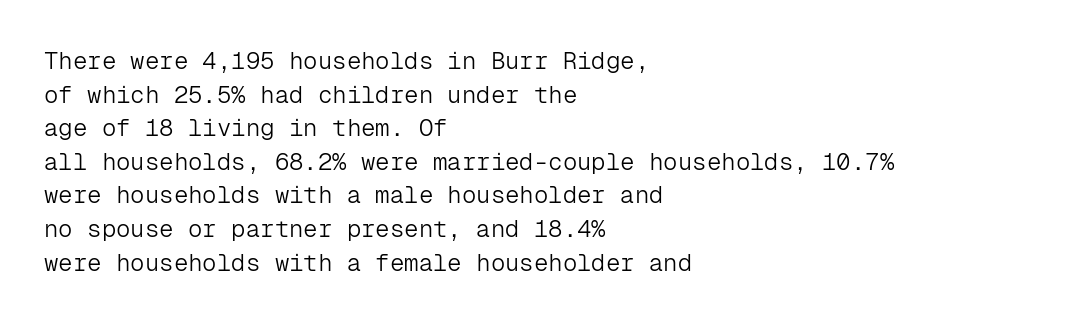
Does the copy run flush right? No — it runs flush left. Does extra space separate the letters? No, they use regular spacing. The letters look calm and open, with moderate or lighter stems. Beneath every word, the page is bare. Normally led — the rows are evenly, conventionally spaced.
